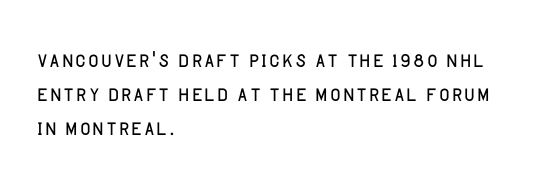
The image shows 28 px light sans-serif type, upright; set left-aligned, line spacing 1.21x, normal letter spacing, not underlined; low stroke contrast and a large x-height.
